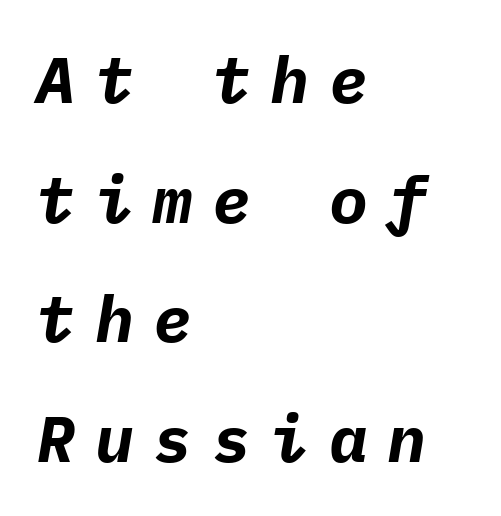
This rendering uses left alignment, leaving the right contour irregular. Looks like terminal output: every glyph gets an equal slot. Observe the wide spacing: letters keep a clear distance from each other. Notice how the stems are inclined rather than vertical — that's the hallmark of italics.
